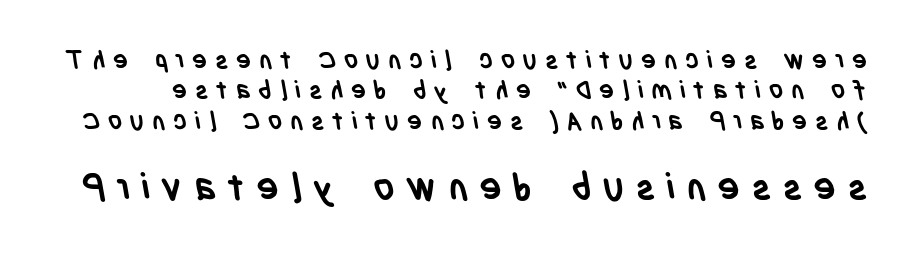
Q: Is the text bold? A: Yes.
Q: Is the typeface a serif or a sans-serif typeface? A: Sans-serif.
Q: Is the text underlined? A: No.
Q: Is the spacing between letters normal or unusually wide? A: Unusually wide.
Q: Which block of text is set in a larger size, the first (top) or the second (bottom)? A: The second (bottom) one.
Q: Width (condensed, normal, or wide)? A: Condensed.
Q: Stroke contrast? A: Low.
Q: x-height? A: Large.
Q: Monospaced? A: No.
